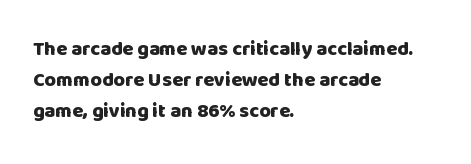
Beneath every word, the page is bare. The letterforms sit shoulder to shoulder at normal distance. The typesetter chose a ragged-right arrangement here. What weight is shown? A full bold with thick strokes.
